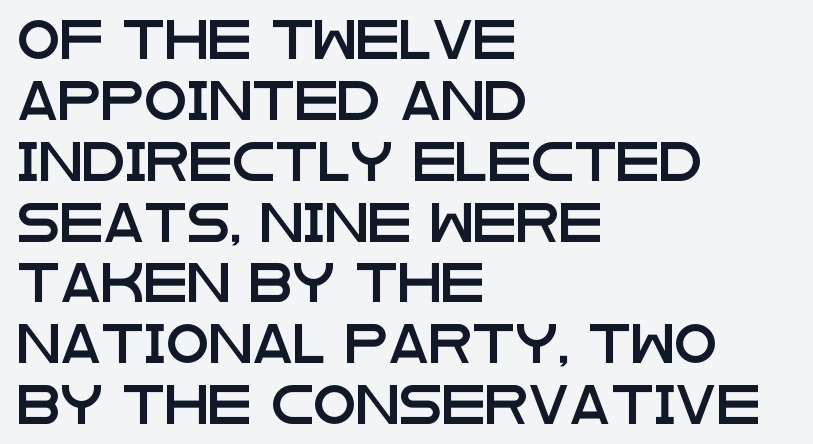
Q: Is the text italic (slanted)? A: No, it is upright.
Q: Is the typeface a serif or a sans-serif typeface? A: Sans-serif.
Q: Is the text underlined? A: No.
Q: How is the paragraph aligned? A: Left-aligned.
Q: Is the spacing between letters normal or unusually wide? A: Normal.
Q: Is the spacing between lines tight, normal or loose? A: Normal.
Q: Width (condensed, normal, or wide)? A: Wide.
Q: Stroke contrast? A: Low.
Q: x-height? A: Large.
Q: Monospaced? A: No.
